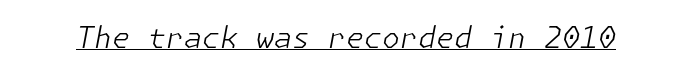
The image shows 29 px light type, italic (leaning right); set normal letter spacing, underlined; low stroke contrast and a medium x-height.
